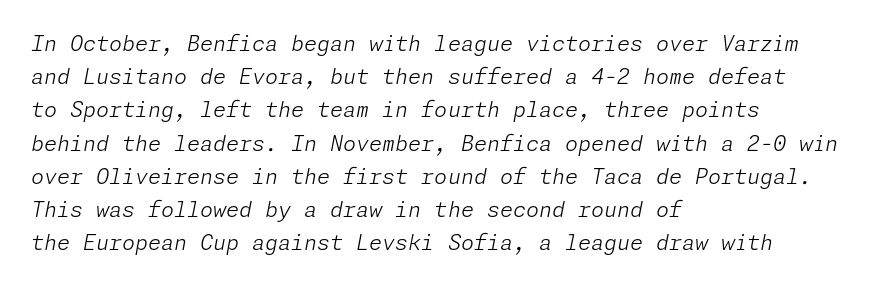
{"italic": "yes", "lean": "right", "slant_degrees": 11, "bold": "no", "underline": "no", "align": "left", "line_spacing": "normal", "line_spacing_ratio": 1.58, "letter_spacing": "normal", "letter_spacing_em": 0.0, "glyph_px": 21}
